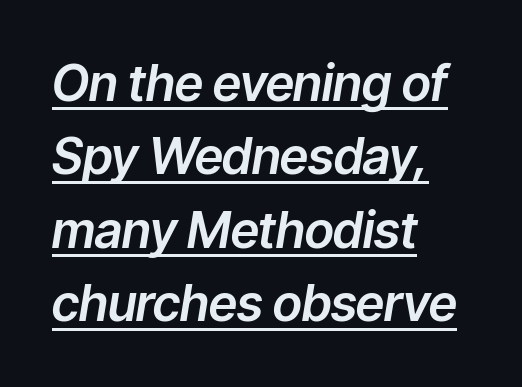
Q: Is the text italic (slanted)? A: Yes, it leans right by about 9 degrees.
Q: Is the text underlined? A: Yes.
Q: How is the paragraph aligned? A: Left-aligned.
Q: Is the spacing between letters normal or unusually wide? A: Normal.
Q: Is the spacing between lines tight, normal or loose? A: Normal.
Q: Width (condensed, normal, or wide)? A: Normal.
Q: Stroke contrast? A: Low.
Q: x-height? A: Medium.
Q: Monospaced? A: No.
